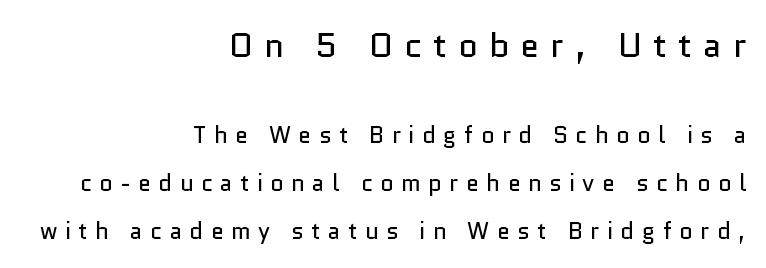
The image shows 34 px regular-weight sans-serif type, upright; set right-aligned, loose line spacing (2.08x), unusually wide letter spacing (+0.33 em), not underlined; the first (top) block is 1.48x larger; low stroke contrast and a medium x-height.
